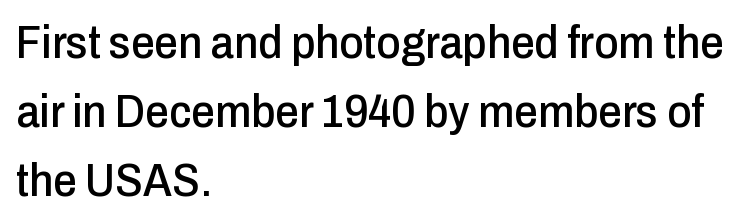
The type is set solid horizontally, with unmodified tracking. Decoration check: the copy has no underline. The space between consecutive lines is moderate. No feet cap the strokes, marking this as sans-serif type.
